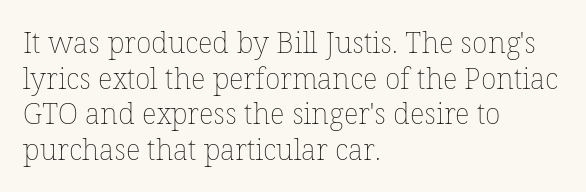
The image shows 29 px thin type, upright; set left-aligned, line spacing 1.23x, normal letter spacing, not underlined; low stroke contrast and a medium x-height.
